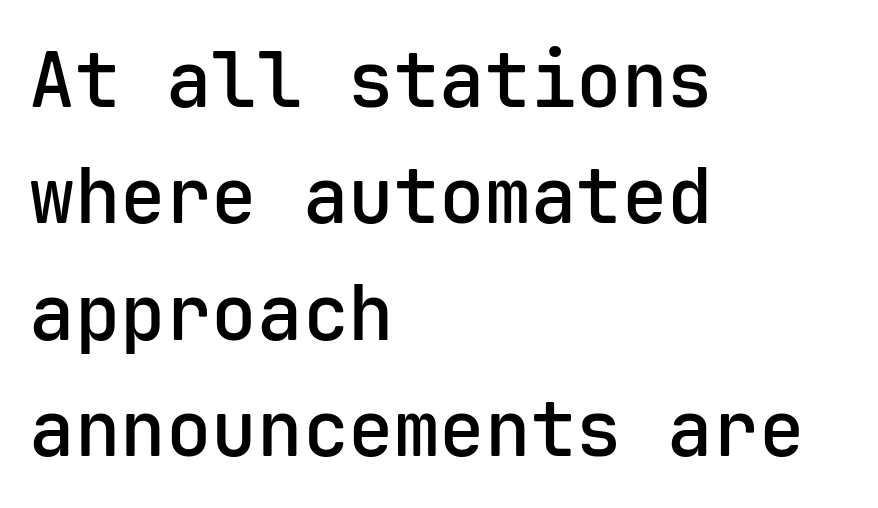
{"serif": "no", "italic": "no", "bold": "semi", "weight": "semibold", "width": "normal", "stroke_contrast": "low", "x_height": "medium", "monospaced": "yes", "underline": "no", "align": "left", "line_spacing": "normal", "line_spacing_ratio": 1.53, "letter_spacing": "normal", "letter_spacing_em": 0.0, "glyph_px": 76}
